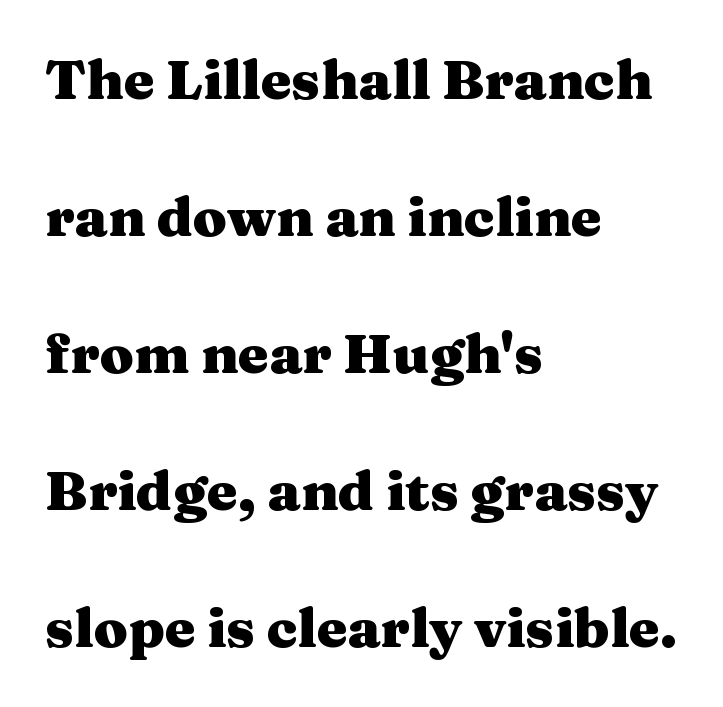
Q: Is the text bold? A: Yes.
Q: Is the text italic (slanted)? A: No, it is upright.
Q: Is the typeface a serif or a sans-serif typeface? A: Serif.
Q: Is the text underlined? A: No.
Q: How is the paragraph aligned? A: Left-aligned.
Q: Is the spacing between letters normal or unusually wide? A: Normal.
Q: Is the spacing between lines tight, normal or loose? A: Loose.
Q: Width (condensed, normal, or wide)? A: Wide.
Q: Stroke contrast? A: Medium.
Q: x-height? A: Medium.
Q: Monospaced? A: No.
